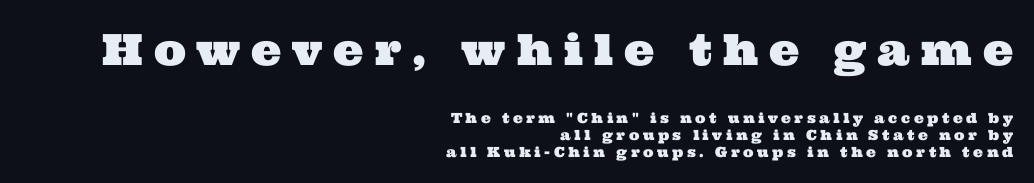
{"serif": "yes", "width": "wide", "stroke_contrast": "medium", "x_height": "medium", "monospaced": "no", "underline": "no", "align": "right", "line_spacing_ratio": 1.22, "letter_spacing": "wide", "letter_spacing_em": 0.25, "larger_block": "first", "size_ratio": 3.07, "glyph_px": 43}
